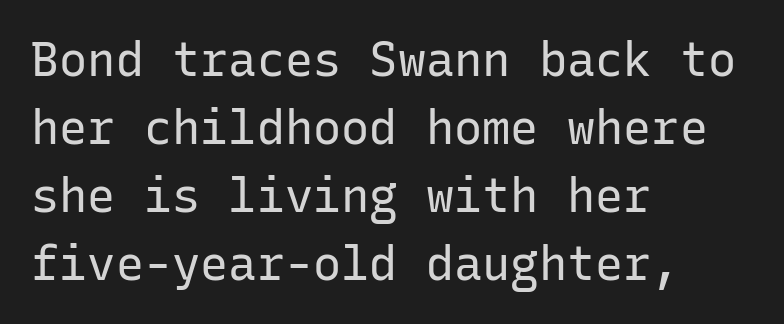
Rows of type keep a routine distance in the vertical direction. A student would call this left alignment; a typographer would say flush left, rag right. Check the space under the baseline: it is left empty. Counters stay open thanks to moderate or lighter strokes. The type is set solid horizontally, with unmodified tracking. The font's upright variant was chosen for this text.
